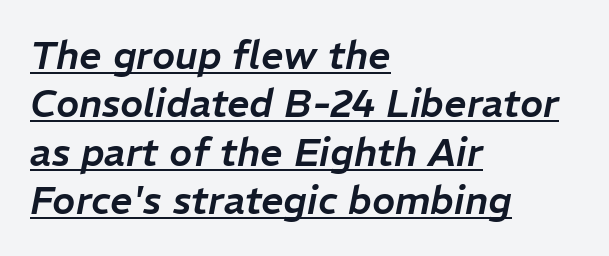
Q: Is the text italic (slanted)? A: Yes, it leans right by about 11 degrees.
Q: Is the text underlined? A: Yes.
Q: How is the paragraph aligned? A: Left-aligned.
Q: Is the spacing between letters normal or unusually wide? A: Normal.
Q: Width (condensed, normal, or wide)? A: Normal.
Q: Stroke contrast? A: Low.
Q: x-height? A: Medium.
Q: Monospaced? A: No.
